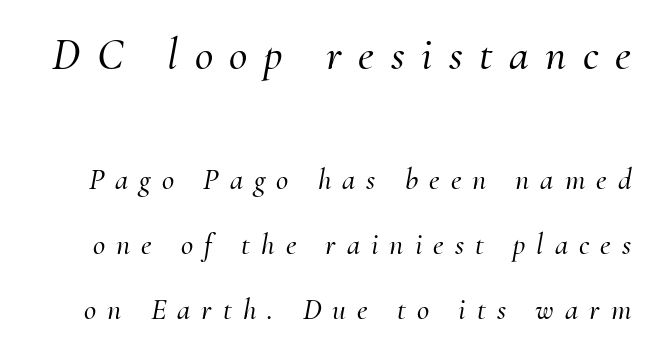
The image shows 45 px serif type, italic (leaning right); set loose line spacing (2.17x), unusually wide letter spacing (+0.37 em), not underlined; the first (top) block is 1.5x larger; medium stroke contrast and a small x-height.
